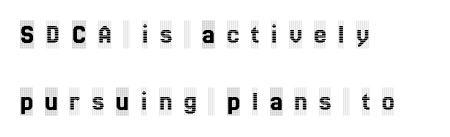
The paragraph has a hard left edge and a soft right edge. The tracking jumps out immediately: characters are airy and widely separated. The passage shown stacks its lines with a broad gap. Typographically, this falls in the serif category.
